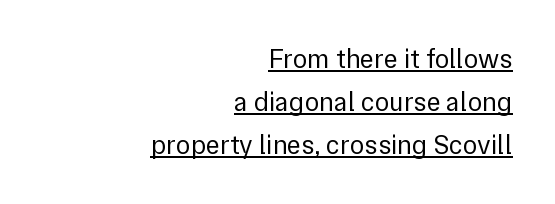
{"italic": "no", "bold": "no", "underline": "yes", "align": "right", "line_spacing": "normal", "line_spacing_ratio": 1.59, "letter_spacing": "normal", "letter_spacing_em": 0.0, "glyph_px": 27}
